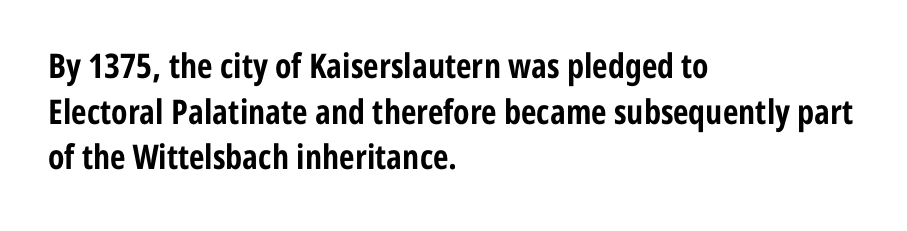
The image shows 34 px bold, condensed sans-serif type, upright; set left-aligned, normal line spacing (1.34x), normal letter spacing, not underlined; low stroke contrast and a medium x-height.
